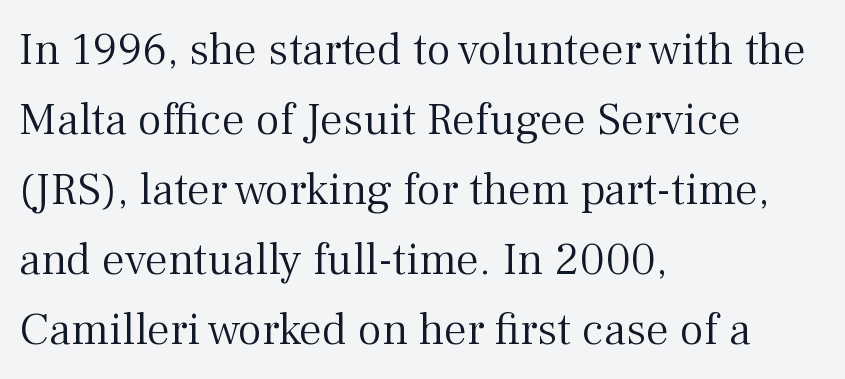
Q: Is the text bold? A: No.
Q: Is the text italic (slanted)? A: No, it is upright.
Q: Is the typeface a serif or a sans-serif typeface? A: Serif.
Q: Is the text underlined? A: No.
Q: How is the paragraph aligned? A: Left-aligned.
Q: Is the spacing between letters normal or unusually wide? A: Normal.
Q: Is the spacing between lines tight, normal or loose? A: Normal.
Q: Width (condensed, normal, or wide)? A: Normal.
Q: Stroke contrast? A: Medium.
Q: x-height? A: Medium.
Q: Monospaced? A: No.
